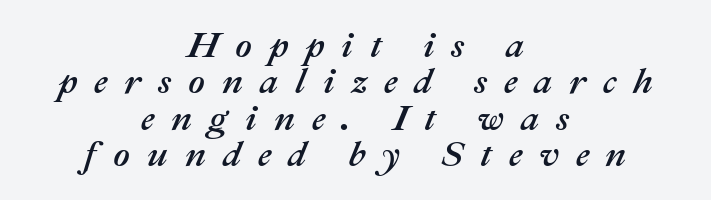
{"italic": "yes", "lean": "right", "slant_degrees": 22, "width": "normal", "stroke_contrast": "medium", "x_height": "medium", "monospaced": "no", "underline": "no", "align": "center", "line_spacing": "tight", "line_spacing_ratio": 1.01, "letter_spacing": "wide", "letter_spacing_em": 0.47, "glyph_px": 36}
